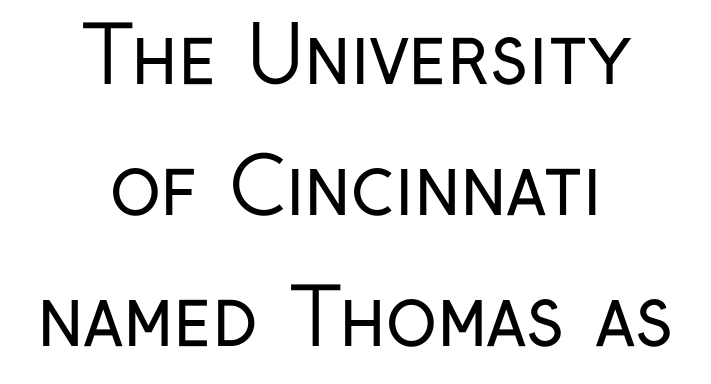
Ordinary non-slanted type is in use. Looks like regular typesetting: each glyph gets only the width it needs. This sample uses plain, unmodified letter spacing. Is there much room between lines? A standard amount, neither cramped nor airy.
